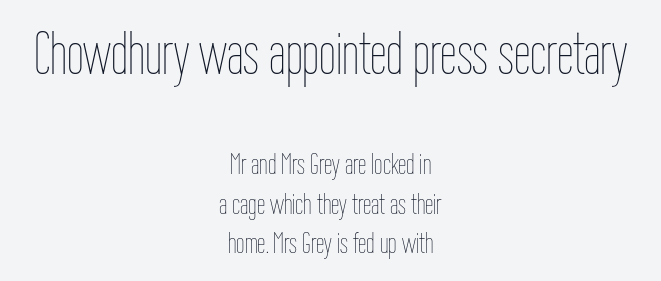
Line spacing here is normal. The strokes carry an ordinary text weight at most. Which chunk is bigger? The first one — the top block dwarfs the bottom. Notice how the stems are strictly vertical — no italics here.
